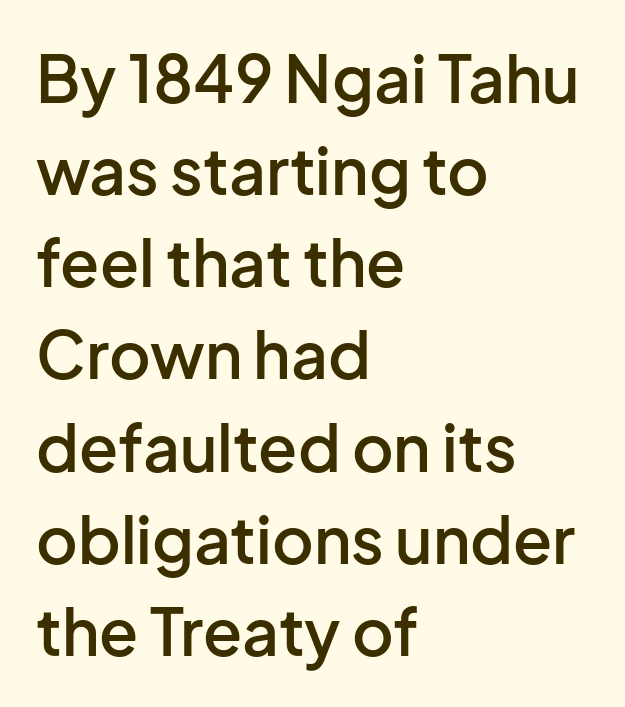
The image shows 64 px semibold sans-serif type, upright; set left-aligned, normal line spacing (1.44x), normal letter spacing, not underlined; low stroke contrast and a medium x-height.
